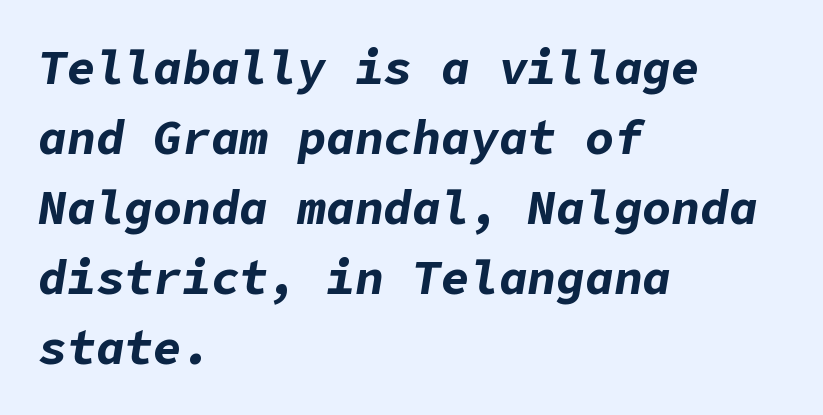
The image shows 48 px bold type, italic (leaning right); set left-aligned, normal line spacing (1.46x), normal letter spacing, not underlined; low stroke contrast and a medium x-height.
